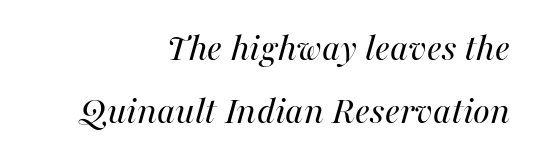
{"italic": "yes", "lean": "right", "slant_degrees": 16, "bold": "no", "weight": "regular", "width": "normal", "stroke_contrast": "medium", "x_height": "medium", "monospaced": "no", "underline": "no", "align": "right", "line_spacing": "normal", "line_spacing_ratio": 1.57, "letter_spacing": "normal", "letter_spacing_em": 0.0, "glyph_px": 40}
